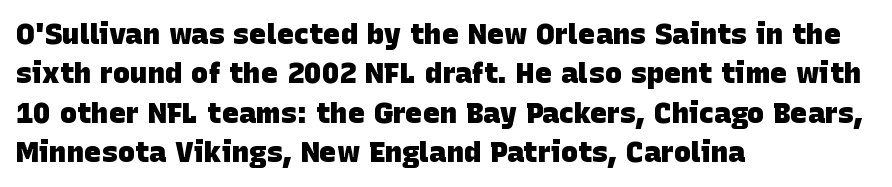
The image shows 29 px heavy sans-serif type; set left-aligned, normal line spacing (1.36x), normal letter spacing, not underlined; low stroke contrast and a large x-height.
